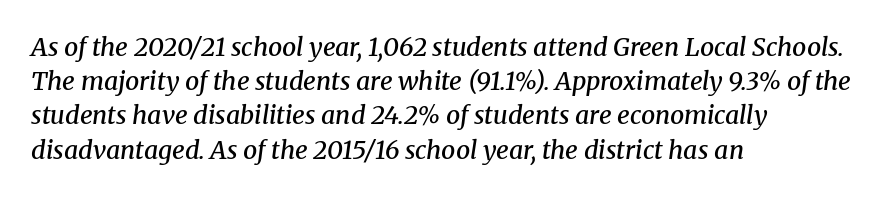
Q: Is the text bold? A: Semi-bold.
Q: Is the text italic (slanted)? A: Yes, it leans right by about 8 degrees.
Q: Is the text underlined? A: No.
Q: How is the paragraph aligned? A: Left-aligned.
Q: Is the spacing between letters normal or unusually wide? A: Normal.
Q: Is the spacing between lines tight, normal or loose? A: Normal.
